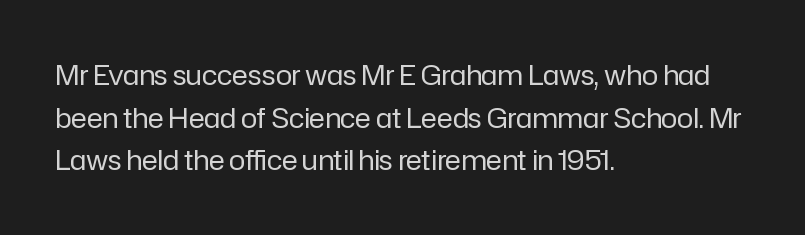
The image shows 27 px text type, upright; set left-aligned, normal line spacing (1.58x), normal letter spacing, not underlined.
